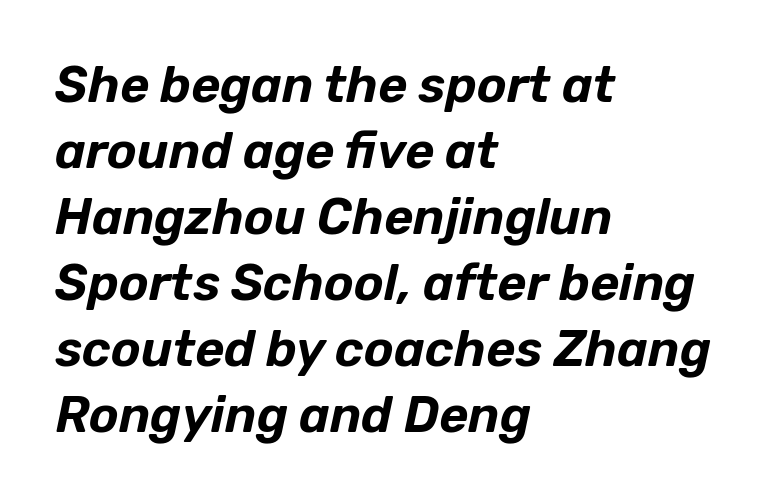
{"italic": "yes", "lean": "right", "slant_degrees": 12, "width": "normal", "stroke_contrast": "low", "x_height": "medium", "monospaced": "no", "underline": "no", "align": "left", "line_spacing": "normal", "line_spacing_ratio": 1.32, "letter_spacing": "normal", "letter_spacing_em": 0.0, "glyph_px": 50}
